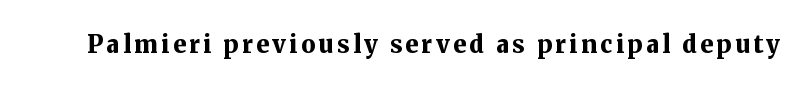
Q: Is the text bold? A: Yes.
Q: Is the text italic (slanted)? A: No, it is upright.
Q: Is the text underlined? A: No.
